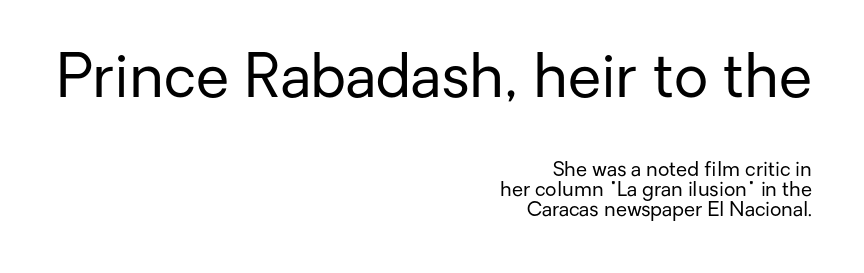
The image shows 60 px regular-weight sans-serif type, upright; set right-aligned, tight line spacing (1.01x), normal letter spacing, not underlined; the first (top) block is 3.0x larger; low stroke contrast and a medium x-height.
